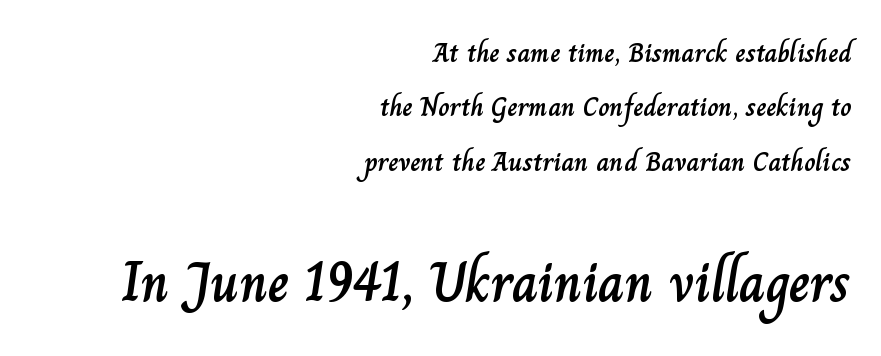
{"width": "normal", "stroke_contrast": "low", "x_height": "small", "monospaced": "no", "underline": "no", "align": "right", "line_spacing": "loose", "line_spacing_ratio": 1.94, "letter_spacing": "normal", "letter_spacing_em": 0.0, "larger_block": "second", "size_ratio": 2.0, "glyph_px": 56}
